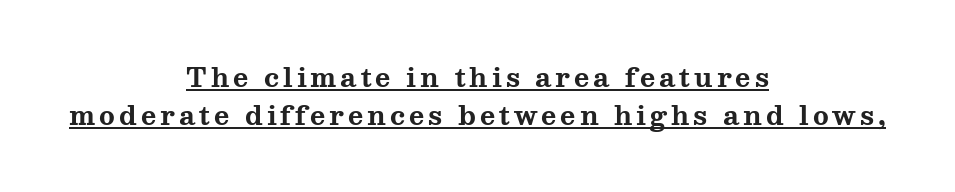
Q: Is the text bold? A: Yes.
Q: Is the text italic (slanted)? A: No, it is upright.
Q: Is the text underlined? A: Yes.
Q: How is the paragraph aligned? A: Centered.
Q: Is the spacing between lines tight, normal or loose? A: Normal.
